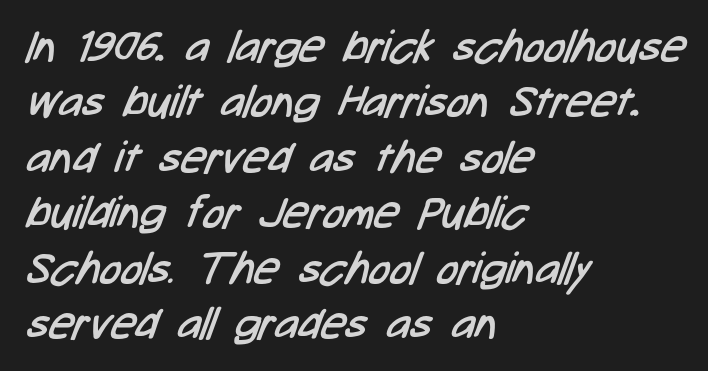
Q: Is the text bold? A: No.
Q: Is the typeface a serif or a sans-serif typeface? A: Sans-serif.
Q: Is the text underlined? A: No.
Q: How is the paragraph aligned? A: Left-aligned.
Q: Is the spacing between letters normal or unusually wide? A: Normal.
Q: Is the spacing between lines tight, normal or loose? A: Normal.
Q: Width (condensed, normal, or wide)? A: Condensed.
Q: Stroke contrast? A: Low.
Q: x-height? A: Medium.
Q: Monospaced? A: No.
